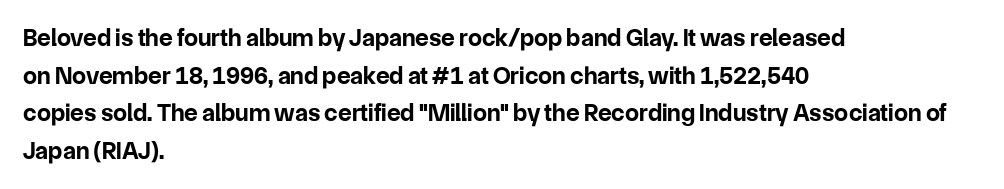
{"italic": "no", "bold": "yes", "underline": "no", "align": "left", "line_spacing": "normal", "line_spacing_ratio": 1.51, "letter_spacing": "normal", "letter_spacing_em": 0.0, "glyph_px": 25}
